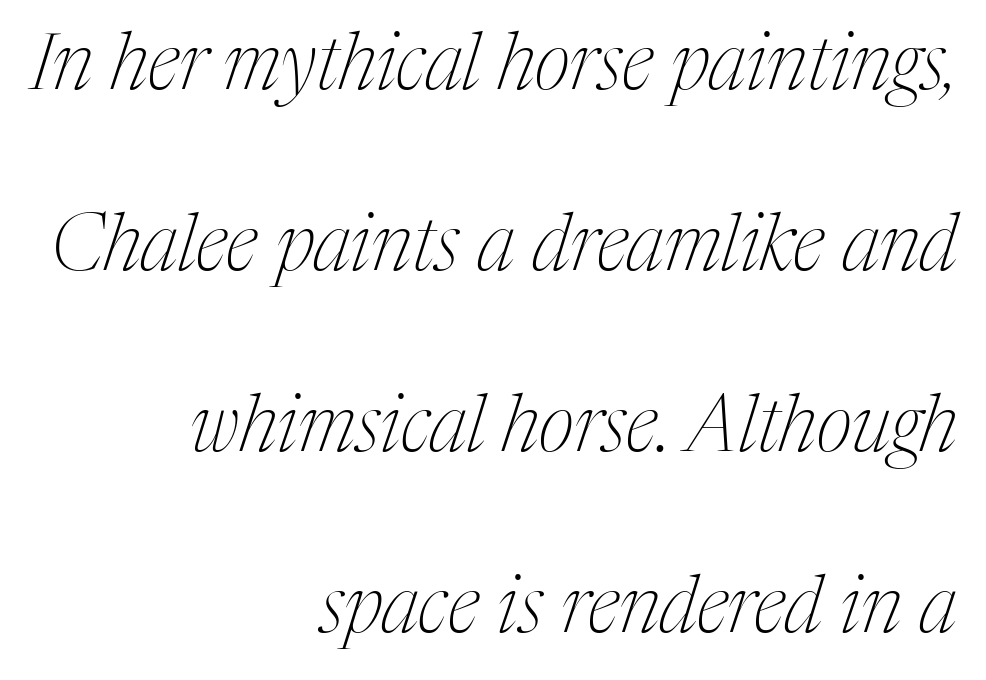
The image shows 78 px thin, condensed serif type, italic (leaning right); set right-aligned, loose line spacing (2.32x), normal letter spacing, not underlined; medium stroke contrast and a medium x-height.
